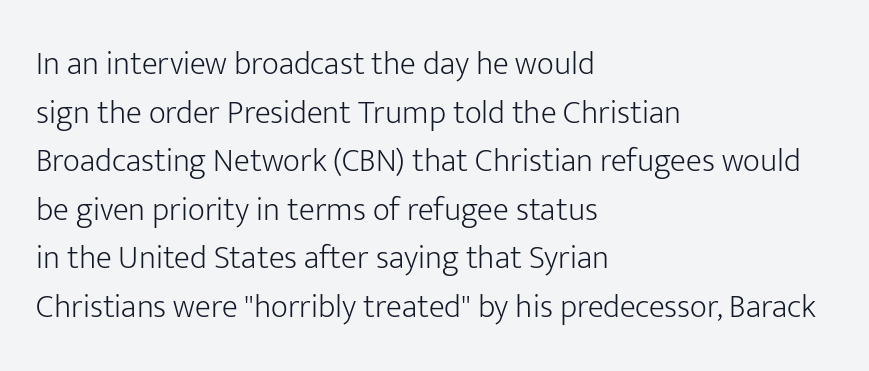
The image shows 33 px light sans-serif type, upright; set left-aligned, normal line spacing (1.47x), normal letter spacing, not underlined; low stroke contrast and a medium x-height.
